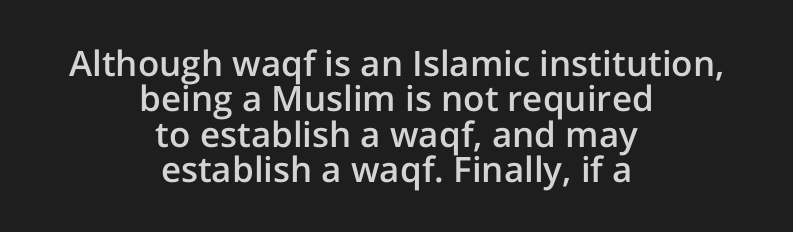
Q: Is the text bold? A: Semi-bold.
Q: Is the text italic (slanted)? A: No, it is upright.
Q: Is the typeface a serif or a sans-serif typeface? A: Sans-serif.
Q: Is the text underlined? A: No.
Q: How is the paragraph aligned? A: Centered.
Q: Is the spacing between letters normal or unusually wide? A: Normal.
Q: Is the spacing between lines tight, normal or loose? A: Tight.
Q: Width (condensed, normal, or wide)? A: Normal.
Q: Stroke contrast? A: Low.
Q: x-height? A: Medium.
Q: Monospaced? A: No.
